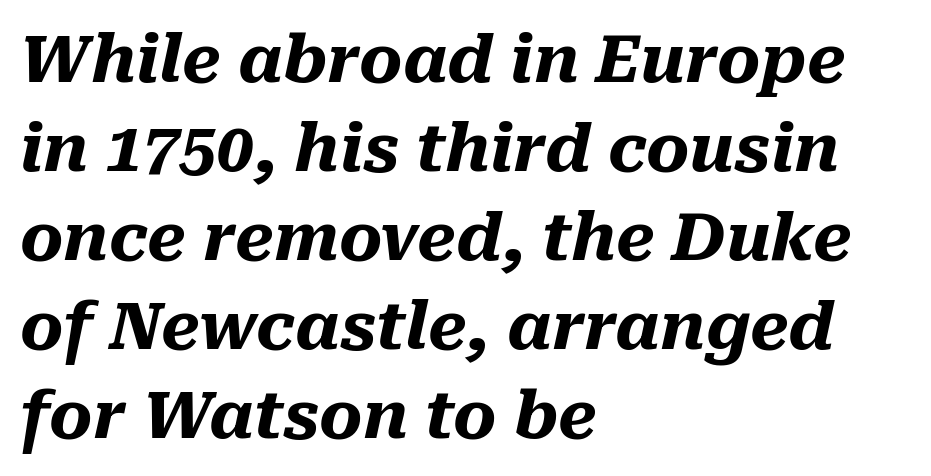
Q: Is the text bold? A: Yes.
Q: Is the text italic (slanted)? A: Yes, it leans right by about 10 degrees.
Q: Is the text underlined? A: No.
Q: How is the paragraph aligned? A: Left-aligned.
Q: Is the spacing between letters normal or unusually wide? A: Normal.
Q: Is the spacing between lines tight, normal or loose? A: Normal.
Q: Width (condensed, normal, or wide)? A: Normal.
Q: Stroke contrast? A: Medium.
Q: x-height? A: Medium.
Q: Monospaced? A: No.
